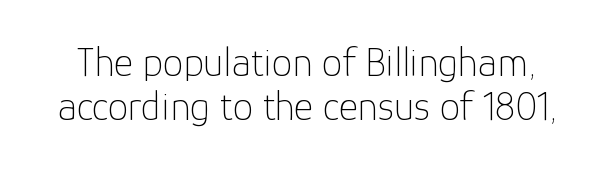
The image shows 41 px thin sans-serif type, upright; set tight line spacing (1.07x), normal letter spacing, not underlined; low stroke contrast and a medium x-height.
